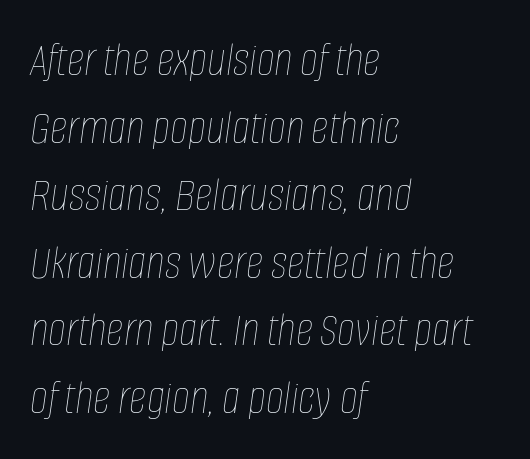
Students, observe: this is what conventionally led text looks like. Visually the block forms a straight wall on the left and a jagged coastline on the right. The passage shown is not bold in any degree. Tracking value appears to be zero — textbook default spacing.
